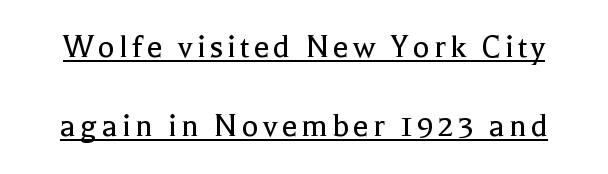
Q: Is the text bold? A: No.
Q: Is the text italic (slanted)? A: No, it is upright.
Q: Is the typeface a serif or a sans-serif typeface? A: Serif.
Q: Is the text underlined? A: Yes.
Q: Is the spacing between lines tight, normal or loose? A: Loose.
Q: Width (condensed, normal, or wide)? A: Normal.
Q: x-height? A: Medium.
Q: Monospaced? A: No.
